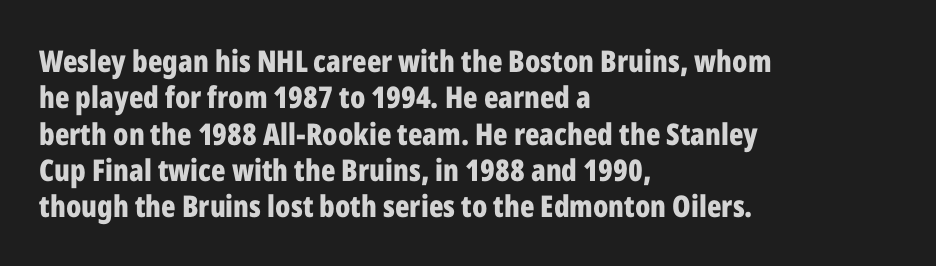
{"serif": "no", "italic": "no", "bold": "yes", "weight": "bold", "width": "condensed", "stroke_contrast": "low", "x_height": "medium", "monospaced": "no", "underline": "no", "align": "left", "line_spacing_ratio": 1.21, "letter_spacing": "normal", "letter_spacing_em": 0.0, "glyph_px": 30}
